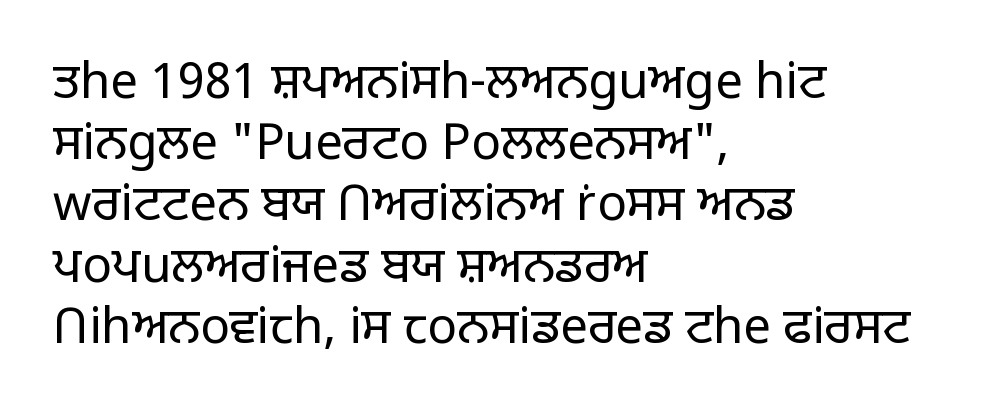
Looks like regular typesetting: each glyph gets only the width it needs. The passage shown stacks its lines at a standard gap. Stems here are at most as thick as an everyday book face. A classic flush-left, rag-right setting is used for this passage. These lines were composed using upright roman letters. Just letters on the line, the space beneath them empty.
